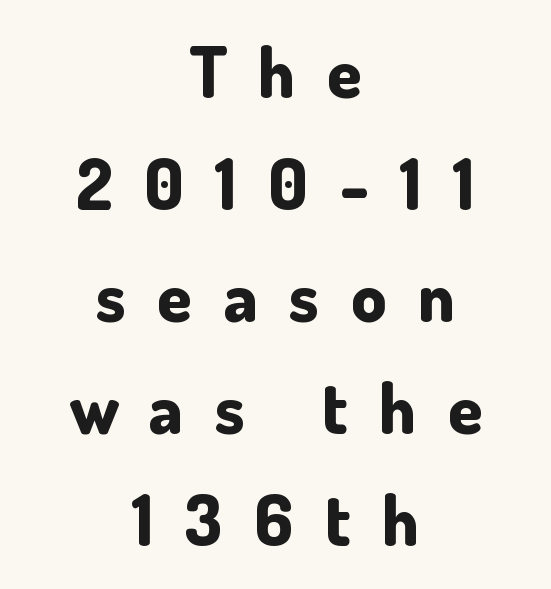
{"serif": "no", "italic": "no", "bold": "yes", "weight": "bold", "width": "normal", "stroke_contrast": "low", "x_height": "small", "monospaced": "no", "underline": "no", "align": "center", "line_spacing": "normal", "line_spacing_ratio": 1.6, "letter_spacing": "wide", "letter_spacing_em": 0.45, "glyph_px": 70}
